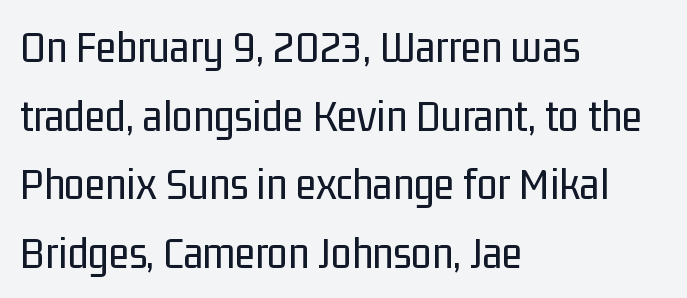
Are there feet on the stems? There aren't — it's a sans. This sample keeps an unexceptional amount of space between lines. The face used here is rendered with its standard letterfit. Ink coverage per letter is moderate at most. When letters stand straight like this, we call the style roman or upright. This rendering uses left alignment, leaving the right contour irregular.
